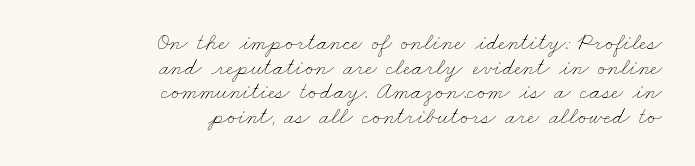
{"bold": "no", "underline": "no", "align": "right", "line_spacing": "tight", "line_spacing_ratio": 1.03, "letter_spacing": "normal", "letter_spacing_em": 0.0, "glyph_px": 24}
